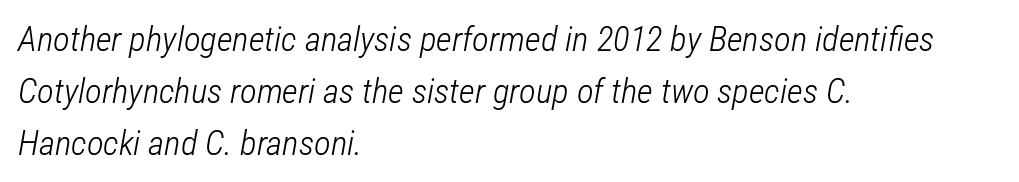
Characters follow at the spacing the type designer built in. The space directly below the letters is spotless. The passage shown is typed in a proportional face where columns would drift. The setting favours the left margin, as ordinary paragraphs usually do. The space between consecutive lines is moderate. Think standard paragraph weight, or any step lighter than that.
